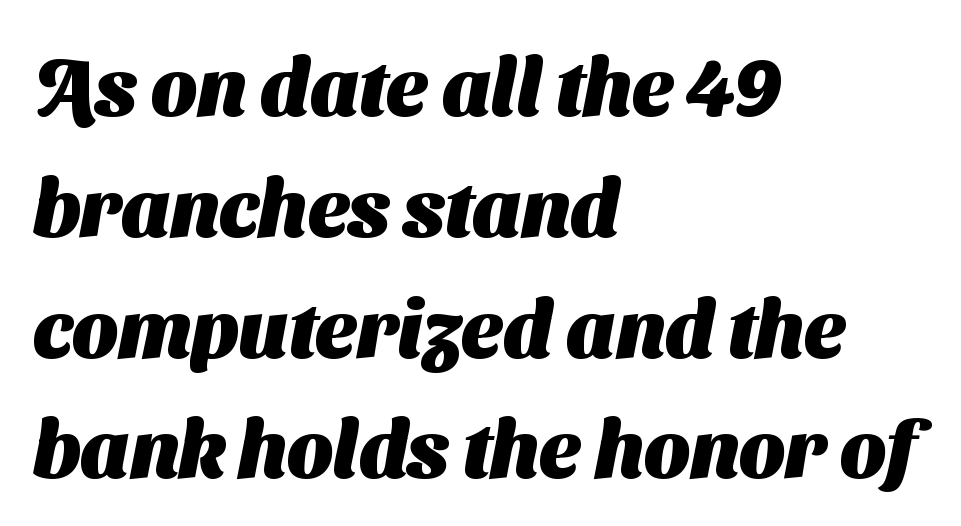
All the whitespace from short lines collects on the right. Looks like regular typesetting: each glyph gets only the width it needs. Heavy, bold letterforms. The leading is moderate, giving the passage an even texture. Spacing between characters is what you'd get straight out of the box. Has an underline been added? It has not.
